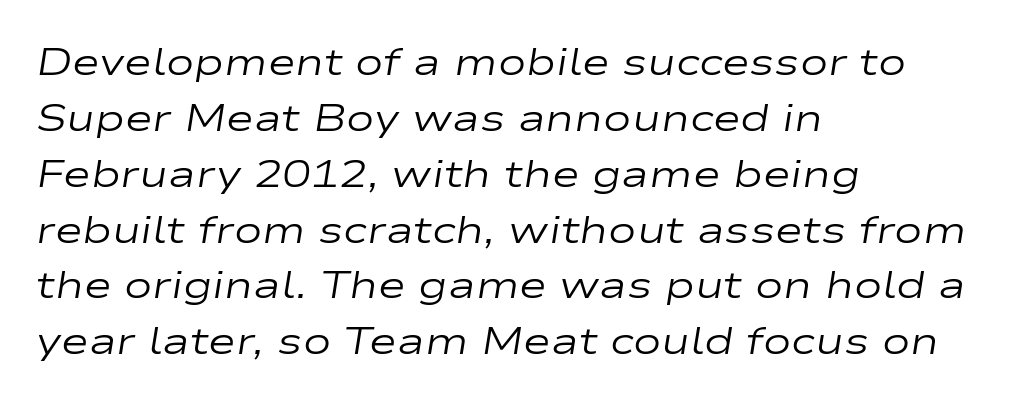
Letters have the restrained weight of plain body copy at most. Successive baselines arrive at the customary interval. You could not count columns in this text — the font is proportionally spaced. Horizontal alignment here is leftward, the default for most running prose.
